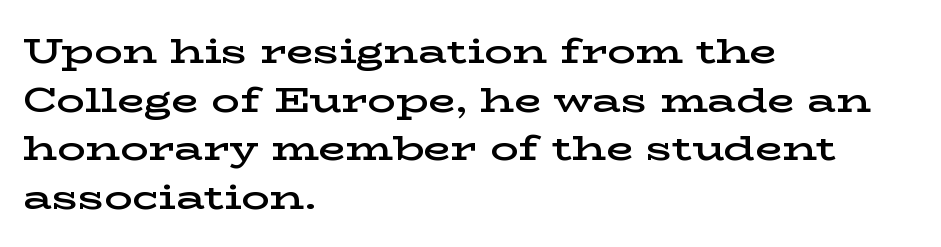
Q: Is the text bold? A: Semi-bold.
Q: Is the text italic (slanted)? A: No, it is upright.
Q: Is the typeface a serif or a sans-serif typeface? A: Serif.
Q: Is the text underlined? A: No.
Q: How is the paragraph aligned? A: Left-aligned.
Q: Is the spacing between letters normal or unusually wide? A: Normal.
Q: Is the spacing between lines tight, normal or loose? A: Normal.
Q: Width (condensed, normal, or wide)? A: Wide.
Q: Stroke contrast? A: Low.
Q: x-height? A: Medium.
Q: Monospaced? A: No.
